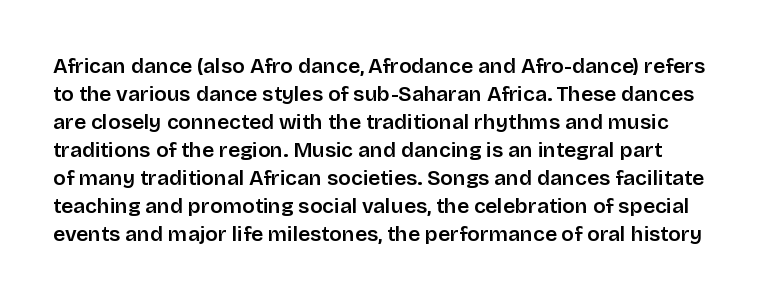
{"italic": "no", "underline": "no", "line_spacing": "normal", "line_spacing_ratio": 1.33, "letter_spacing": "normal", "letter_spacing_em": 0.0, "glyph_px": 21}
